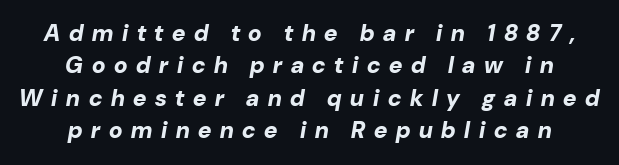
{"italic": "yes", "lean": "right", "slant_degrees": 10, "bold": "yes", "underline": "no", "align": "center", "line_spacing": "normal", "line_spacing_ratio": 1.41, "letter_spacing": "wide", "letter_spacing_em": 0.38, "glyph_px": 23}
